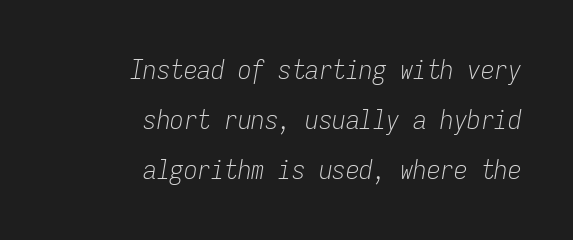
Q: Is the text bold? A: No.
Q: Is the text italic (slanted)? A: Yes, it leans right by about 9 degrees.
Q: Is the text underlined? A: No.
Q: How is the paragraph aligned? A: Right-aligned.
Q: Is the spacing between letters normal or unusually wide? A: Normal.
